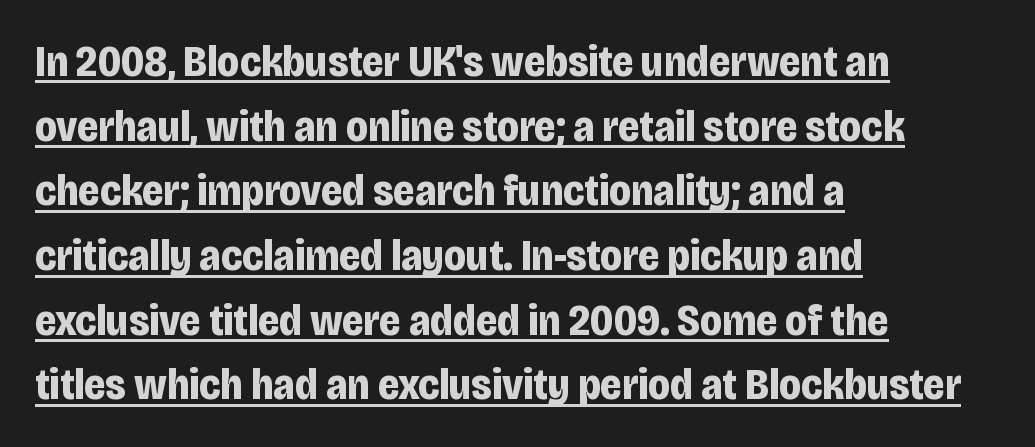
The image shows 44 px bold, condensed sans-serif type, upright; set left-aligned, normal line spacing (1.47x), normal letter spacing, underlined; low stroke contrast and a large x-height.
